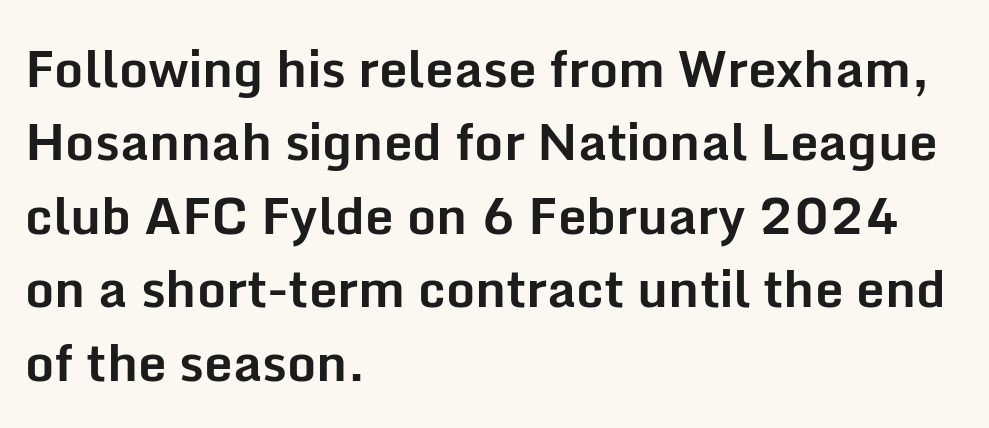
Q: Is the text bold? A: Yes.
Q: Is the text italic (slanted)? A: No, it is upright.
Q: Is the typeface a serif or a sans-serif typeface? A: Sans-serif.
Q: Is the text underlined? A: No.
Q: How is the paragraph aligned? A: Left-aligned.
Q: Is the spacing between letters normal or unusually wide? A: Normal.
Q: Is the spacing between lines tight, normal or loose? A: Normal.
Q: Width (condensed, normal, or wide)? A: Normal.
Q: Stroke contrast? A: Low.
Q: x-height? A: Medium.
Q: Monospaced? A: No.
